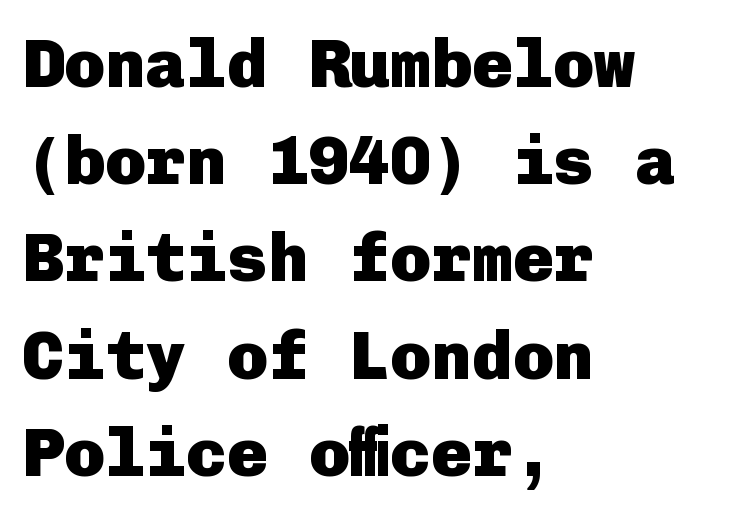
Weight check: bold — yes, fully. The foot of each line stays bare and open. This is the regular roman posture of the typeface. If you measured baseline to baseline, you'd find a middling distance.
